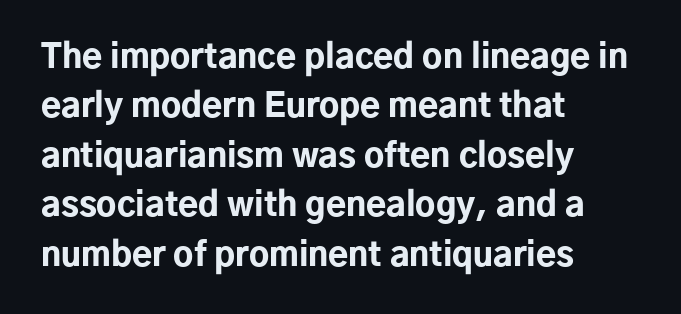
The image shows 33 px bold sans-serif type, upright; set left-aligned, normal line spacing (1.5x), normal letter spacing, not underlined; low stroke contrast and a medium x-height.
